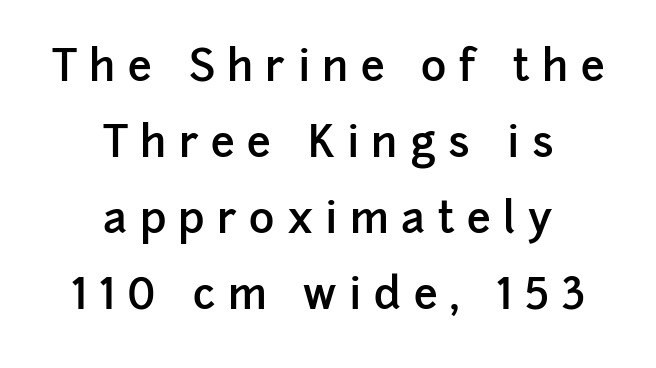
{"serif": "no", "italic": "no", "bold": "semi", "weight": "semibold", "width": "normal", "stroke_contrast": "low", "x_height": "medium", "monospaced": "no", "underline": "no", "align": "center", "line_spacing_ratio": 1.77, "letter_spacing": "wide", "letter_spacing_em": 0.29, "glyph_px": 43}
